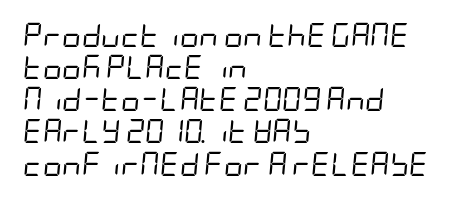
Q: Is the text bold? A: No.
Q: Is the text italic (slanted)? A: Yes, it leans right by about 5 degrees.
Q: Is the text underlined? A: No.
Q: How is the paragraph aligned? A: Left-aligned.
Q: Is the spacing between letters normal or unusually wide? A: Normal.
Q: Is the spacing between lines tight, normal or loose? A: Normal.
